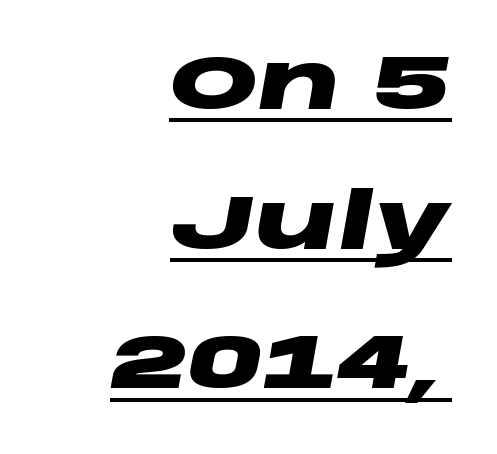
Posture: slanted. The passage is arranged like a letterhead date or caption credit — flush right. The gaps between neighbouring characters are ordinary and unremarkable. Note the varied advance widths — an 'i' is clearly narrower than an 'm'. Is the type bold? Yes — the strokes are clearly thick and heavy.
